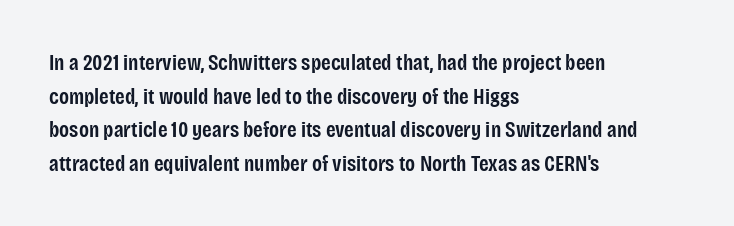
{"italic": "no", "bold": "semi", "underline": "no", "align": "left", "line_spacing": "normal", "line_spacing_ratio": 1.53, "letter_spacing": "normal", "letter_spacing_em": 0.0, "glyph_px": 22}
